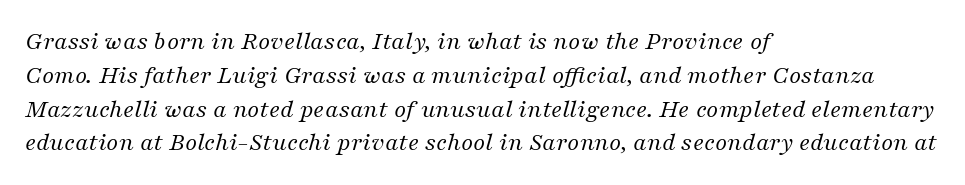
If you measured baseline to baseline, you'd find a middling distance. One-word summary of the alignment: left. The rendering applies a slant to the glyphs. The face used here is rendered with its standard letterfit. The weight tops out at a normal text grade.
